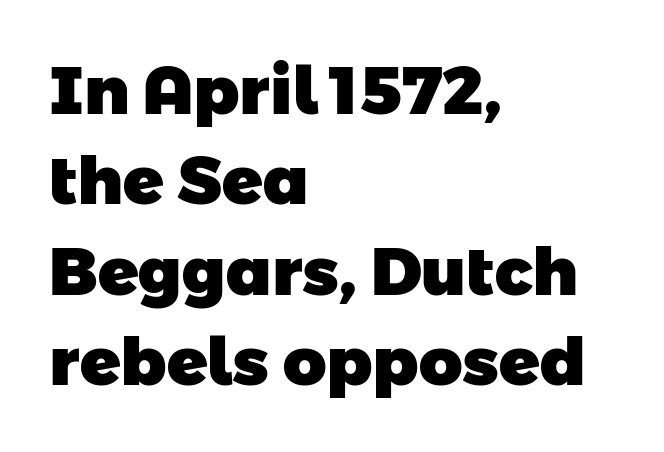
Q: Is the text bold? A: Yes.
Q: Is the typeface a serif or a sans-serif typeface? A: Sans-serif.
Q: Is the text underlined? A: No.
Q: How is the paragraph aligned? A: Left-aligned.
Q: Is the spacing between letters normal or unusually wide? A: Normal.
Q: Is the spacing between lines tight, normal or loose? A: Normal.
Q: Width (condensed, normal, or wide)? A: Normal.
Q: Stroke contrast? A: Low.
Q: x-height? A: Medium.
Q: Monospaced? A: No.
